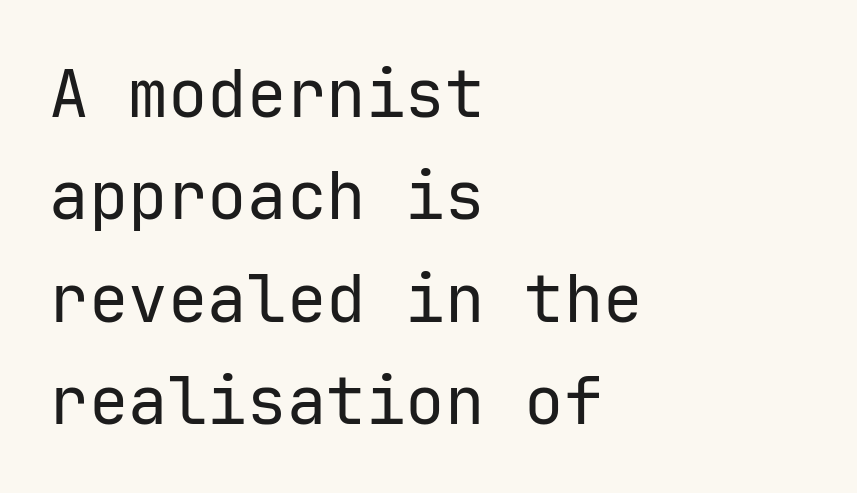
{"serif": "no", "italic": "no", "bold": "no", "weight": "regular", "width": "normal", "stroke_contrast": "low", "x_height": "medium", "monospaced": "yes", "underline": "no", "align": "left", "line_spacing": "normal", "line_spacing_ratio": 1.55, "letter_spacing": "normal", "letter_spacing_em": 0.0, "glyph_px": 66}
